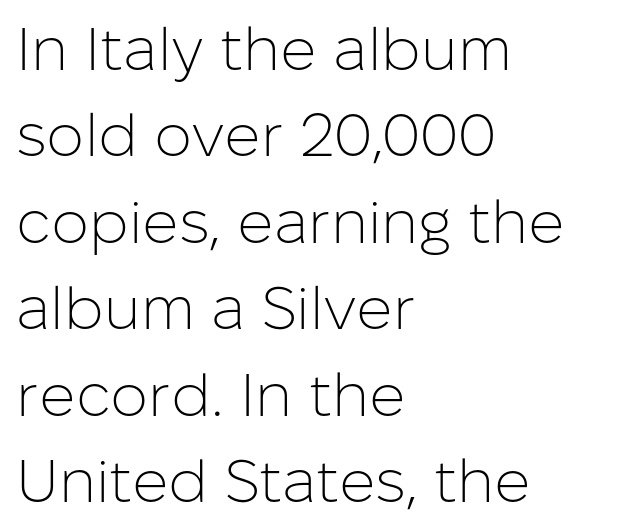
{"serif": "no", "italic": "no", "bold": "no", "weight": "light", "width": "normal", "stroke_contrast": "low", "x_height": "medium", "monospaced": "no", "underline": "no", "align": "left", "line_spacing": "normal", "line_spacing_ratio": 1.44, "letter_spacing": "normal", "letter_spacing_em": 0.0, "glyph_px": 60}
